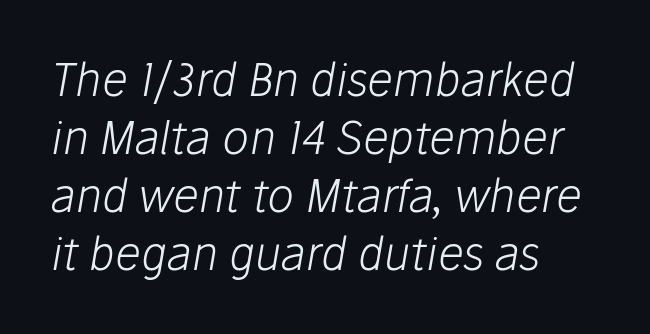
{"italic": "yes", "lean": "right", "slant_degrees": 10, "bold": "no", "weight": "light", "width": "normal", "stroke_contrast": "low", "x_height": "medium", "monospaced": "no", "underline": "no", "align": "left", "line_spacing": "normal", "line_spacing_ratio": 1.29, "letter_spacing": "normal", "letter_spacing_em": 0.0, "glyph_px": 45}
